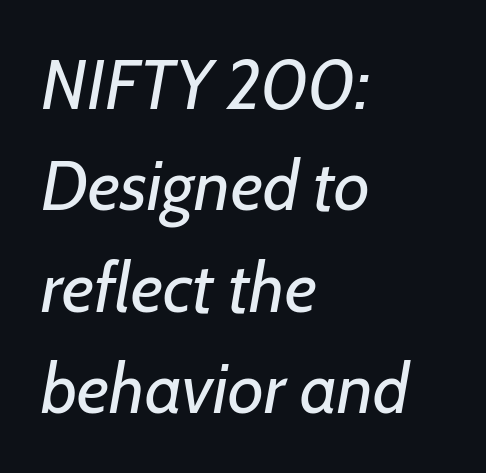
The whole block is typeset with a tilt. Standard letterfit; no display-style spreading of the glyphs. Varying glyph widths throughout — classic text-font behaviour. Plain, unruled lines of type. The rag falls on the right side of this text block.
